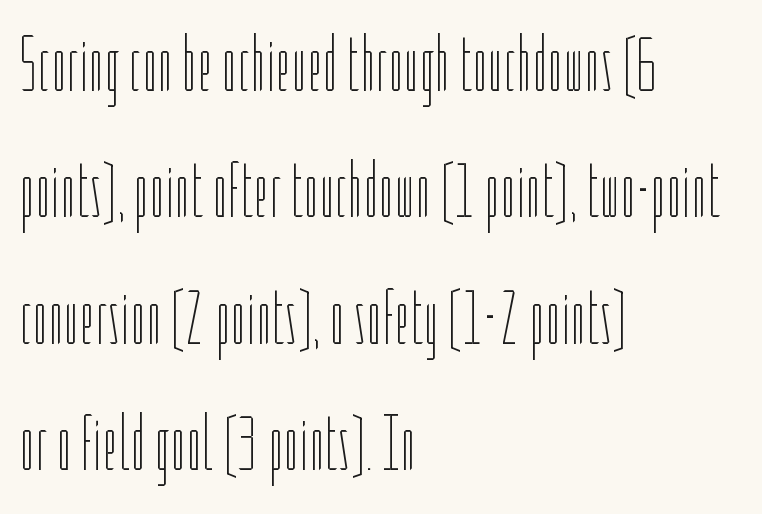
Q: Is the text bold? A: No.
Q: Is the text italic (slanted)? A: No, it is upright.
Q: Is the text underlined? A: No.
Q: How is the paragraph aligned? A: Left-aligned.
Q: Is the spacing between letters normal or unusually wide? A: Normal.
Q: Is the spacing between lines tight, normal or loose? A: Normal.
Q: Width (condensed, normal, or wide)? A: Condensed.
Q: Stroke contrast? A: Low.
Q: x-height? A: Medium.
Q: Monospaced? A: No.
